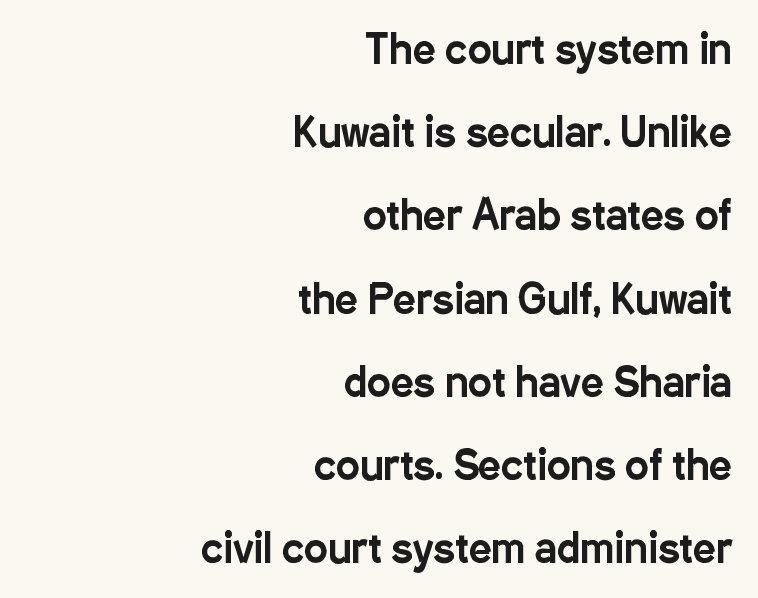
Q: Is the text italic (slanted)? A: No, it is upright.
Q: Is the typeface a serif or a sans-serif typeface? A: Sans-serif.
Q: Is the text underlined? A: No.
Q: How is the paragraph aligned? A: Right-aligned.
Q: Is the spacing between letters normal or unusually wide? A: Normal.
Q: Is the spacing between lines tight, normal or loose? A: Loose.
Q: Width (condensed, normal, or wide)? A: Condensed.
Q: Stroke contrast? A: Low.
Q: x-height? A: Medium.
Q: Monospaced? A: No.
